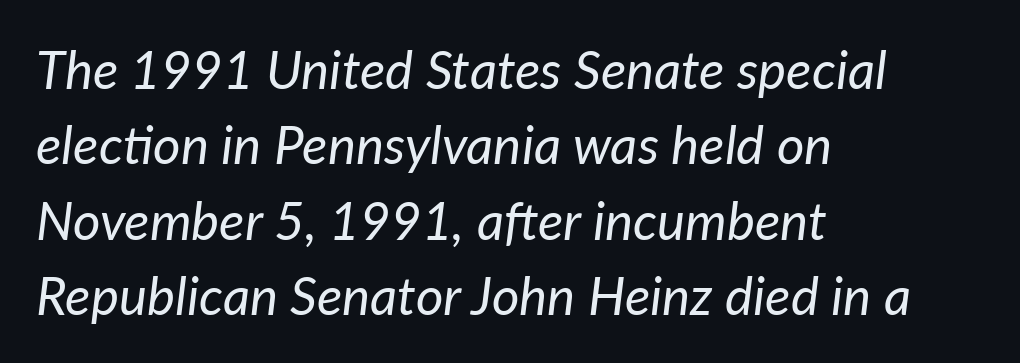
The image shows 53 px regular-weight type, italic (leaning right); set left-aligned, normal line spacing (1.42x), normal letter spacing, not underlined; low stroke contrast and a medium x-height.
